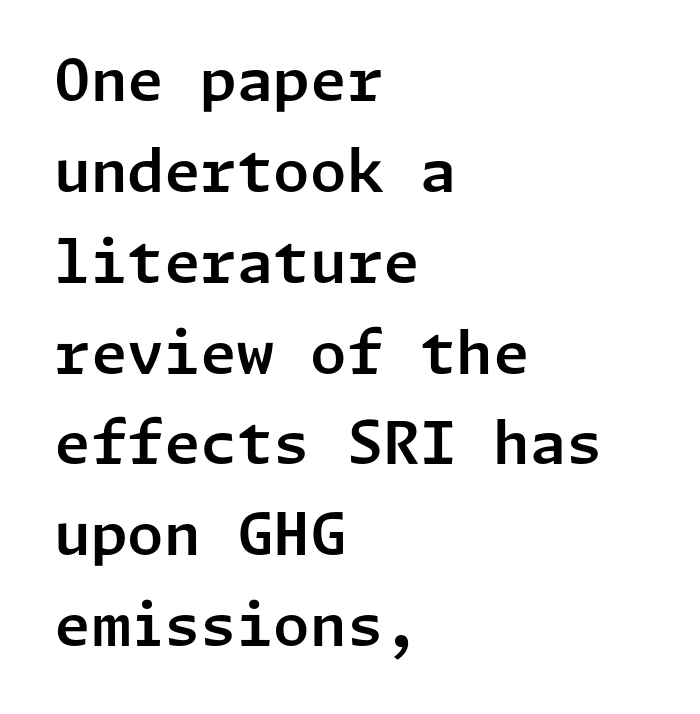
{"serif": "no", "italic": "no", "width": "normal", "stroke_contrast": "low", "x_height": "medium", "underline": "no", "align": "left", "line_spacing": "normal", "line_spacing_ratio": 1.54, "letter_spacing": "normal", "letter_spacing_em": 0.0, "glyph_px": 59}
